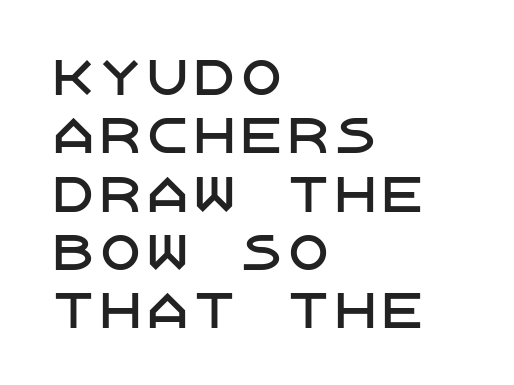
Honestly, there is no underline to notice here at all. What stands out about the letter spacing? Nothing — it is the standard amount. Ordinary non-slanted type is in use. The paragraph has a hard left edge and a soft right edge.
